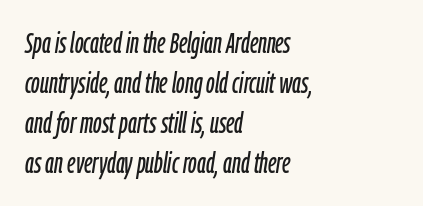
The paragraph has a hard left edge and a soft right edge. Nothing unusual about the tracking: characters are spaced as the font intends. Each letter keeps its own natural width here, so spacing adapts to shape. Quick note: underline off. Every character sits at an angle, as italics do.
